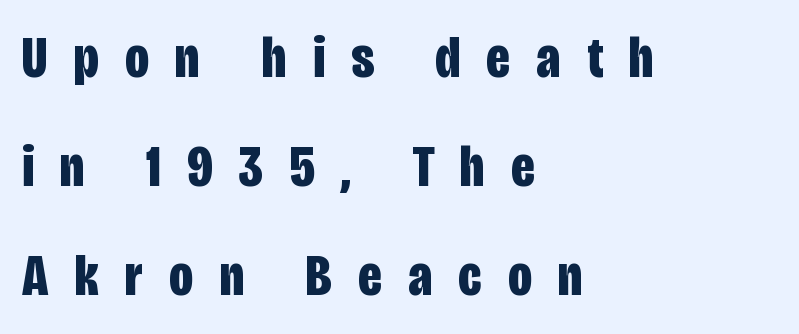
Q: Is the text bold? A: Yes.
Q: Is the text italic (slanted)? A: No, it is upright.
Q: Is the typeface a serif or a sans-serif typeface? A: Sans-serif.
Q: Is the text underlined? A: No.
Q: How is the paragraph aligned? A: Left-aligned.
Q: Is the spacing between letters normal or unusually wide? A: Unusually wide.
Q: Width (condensed, normal, or wide)? A: Condensed.
Q: Stroke contrast? A: Low.
Q: x-height? A: Large.
Q: Monospaced? A: No.
